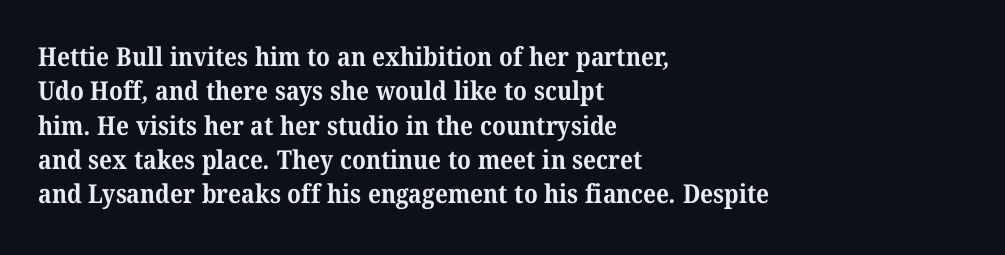
{"bold": "yes", "underline": "no", "align": "left", "line_spacing": "normal", "line_spacing_ratio": 1.32, "letter_spacing": "normal", "letter_spacing_em": 0.0, "glyph_px": 26}
